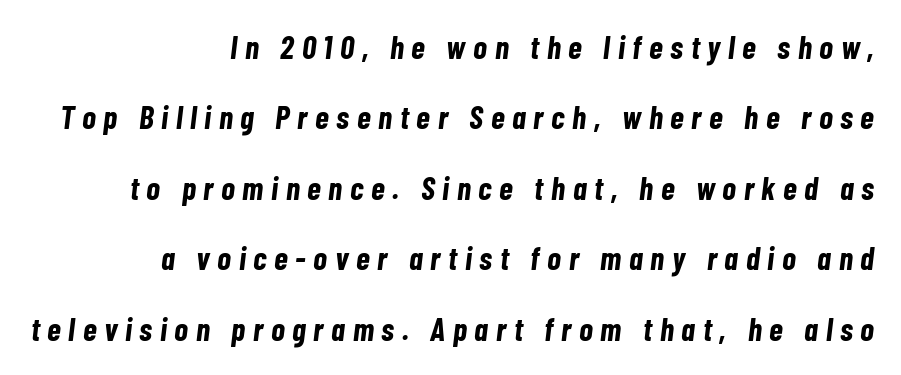
{"italic": "yes", "lean": "right", "slant_degrees": 7, "bold": "yes", "weight": "bold", "width": "condensed", "stroke_contrast": "low", "x_height": "medium", "monospaced": "no", "underline": "no", "align": "right", "line_spacing": "loose", "line_spacing_ratio": 2.2, "letter_spacing": "wide", "letter_spacing_em": 0.24, "glyph_px": 32}
